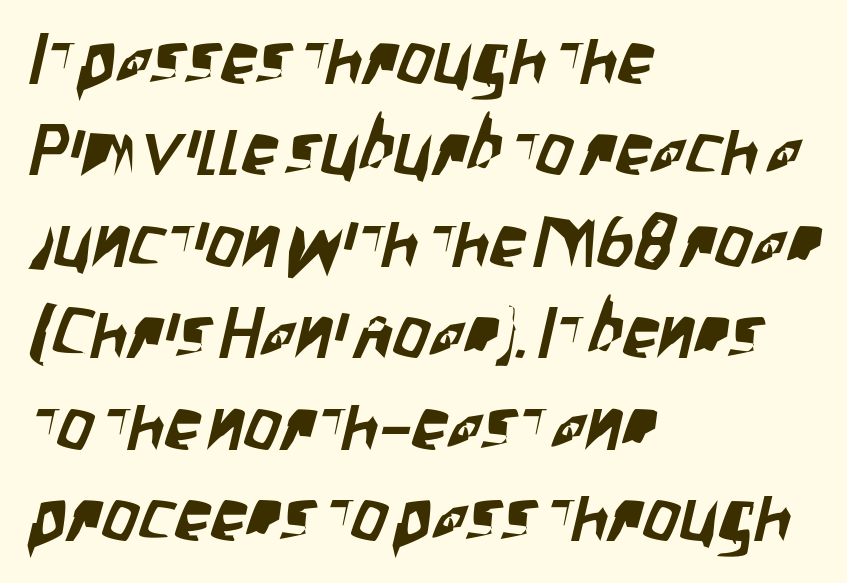
Q: Is the typeface a serif or a sans-serif typeface? A: Sans-serif.
Q: Is the text underlined? A: No.
Q: How is the paragraph aligned? A: Left-aligned.
Q: Is the spacing between letters normal or unusually wide? A: Normal.
Q: Is the spacing between lines tight, normal or loose? A: Normal.
Q: Width (condensed, normal, or wide)? A: Condensed.
Q: Stroke contrast? A: Low.
Q: x-height? A: Large.
Q: Monospaced? A: No.
